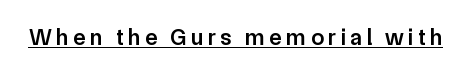
{"italic": "no", "bold": "semi", "underline": "yes", "letter_spacing": "wide", "letter_spacing_em": 0.2, "glyph_px": 23}
